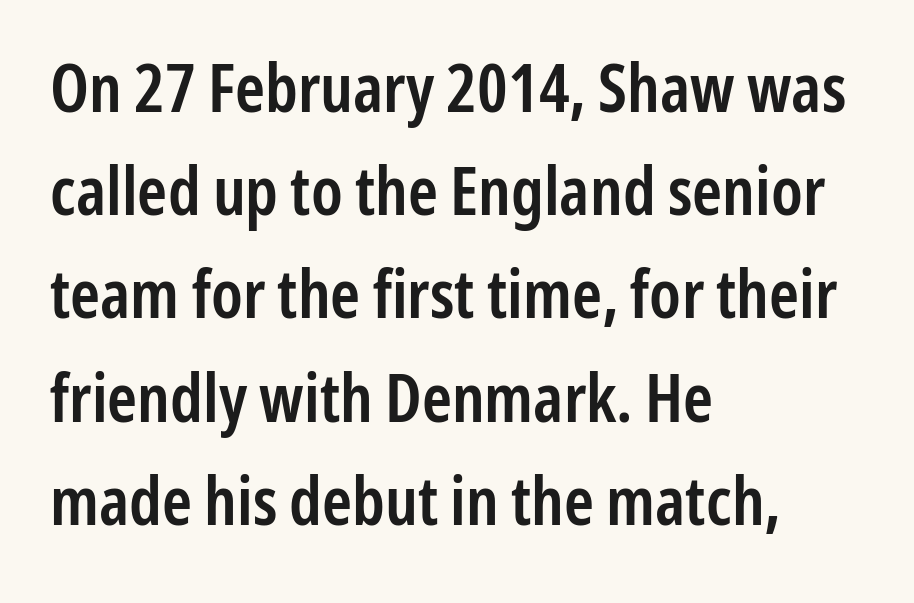
The designer left line spacing at the default. Unmarked baselines from the first word to the last. A somewhat darkened texture: the type is semibold rather than bold. No feet cap the strokes, marking this as sans-serif type.
